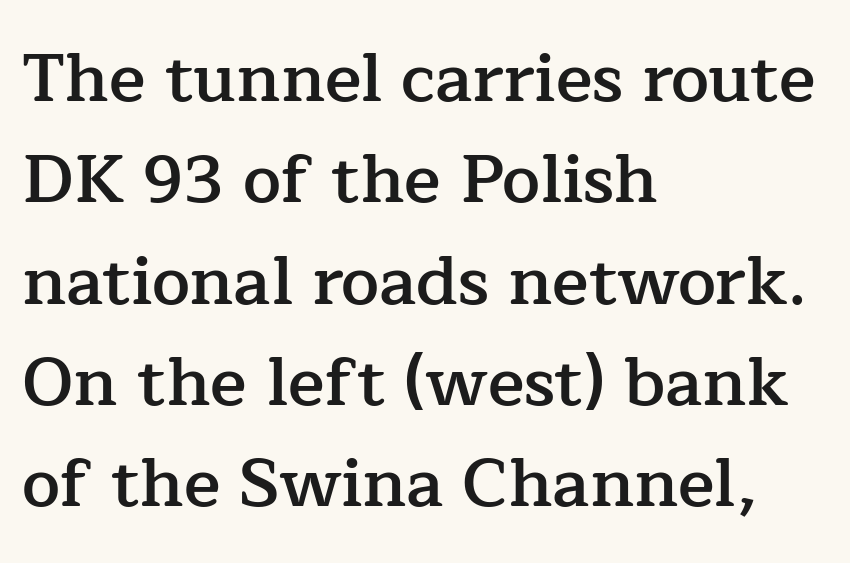
{"serif": "yes", "italic": "no", "bold": "semi", "weight": "semibold", "width": "normal", "stroke_contrast": "low", "x_height": "medium", "monospaced": "no", "underline": "no", "align": "left", "line_spacing": "normal", "line_spacing_ratio": 1.49, "letter_spacing": "normal", "letter_spacing_em": 0.0, "glyph_px": 68}
